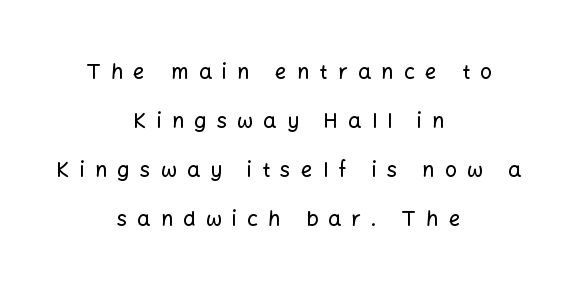
The image shows 21 px text type, upright; set centered, loose line spacing (2.34x), unusually wide letter spacing (+0.48 em), not underlined.
